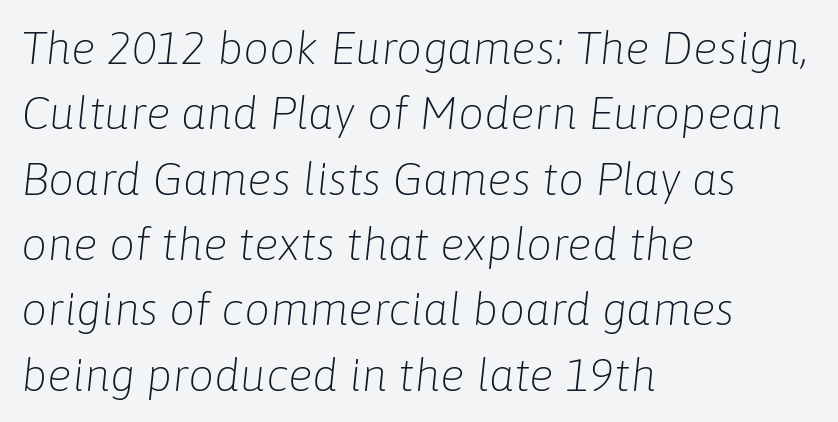
The image shows 46 px light type, italic (leaning right); set left-aligned, normal line spacing (1.42x), normal letter spacing, not underlined; low stroke contrast and a medium x-height.
